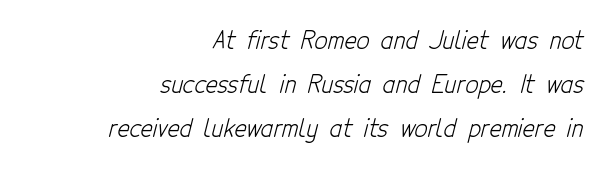
Q: Is the text bold? A: No.
Q: Is the text underlined? A: No.
Q: How is the paragraph aligned? A: Right-aligned.
Q: Is the spacing between letters normal or unusually wide? A: Normal.
Q: Is the spacing between lines tight, normal or loose? A: Loose.
